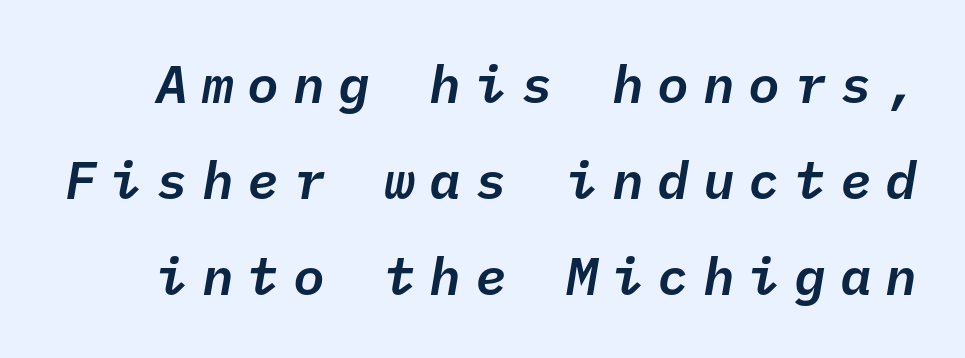
{"italic": "yes", "lean": "right", "slant_degrees": 10, "width": "normal", "stroke_contrast": "low", "x_height": "medium", "monospaced": "yes", "underline": "no", "line_spacing_ratio": 1.81, "letter_spacing": "wide", "letter_spacing_em": 0.26, "glyph_px": 53}
